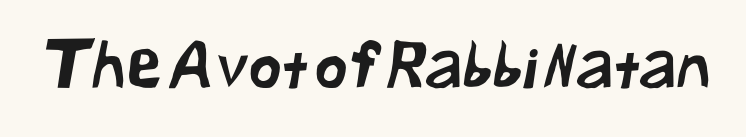
Q: Is the typeface a serif or a sans-serif typeface? A: Sans-serif.
Q: Is the text underlined? A: No.
Q: Is the spacing between letters normal or unusually wide? A: Normal.
Q: Width (condensed, normal, or wide)? A: Normal.
Q: Stroke contrast? A: Low.
Q: x-height? A: Medium.
Q: Monospaced? A: No.
